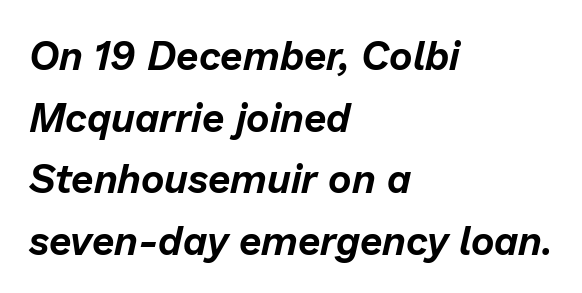
The image shows 40 px text type, italic (leaning right); set left-aligned, normal line spacing (1.54x), normal letter spacing, not underlined; low stroke contrast and a medium x-height.
